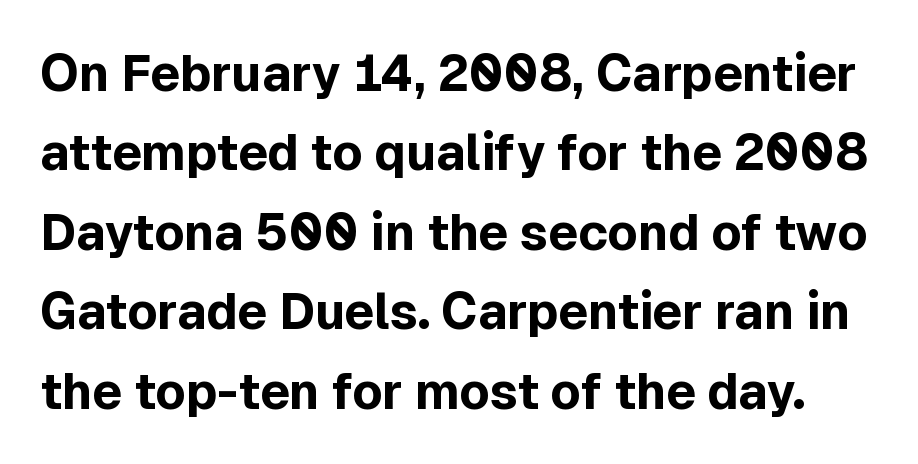
The image shows 50 px bold sans-serif type, upright; set normal line spacing (1.59x), normal letter spacing, not underlined; a medium x-height.
